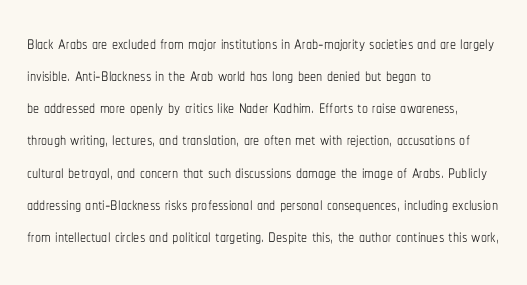
The image shows 24 px text type, upright; set left-aligned, normal line spacing (1.34x), normal letter spacing, not underlined.
